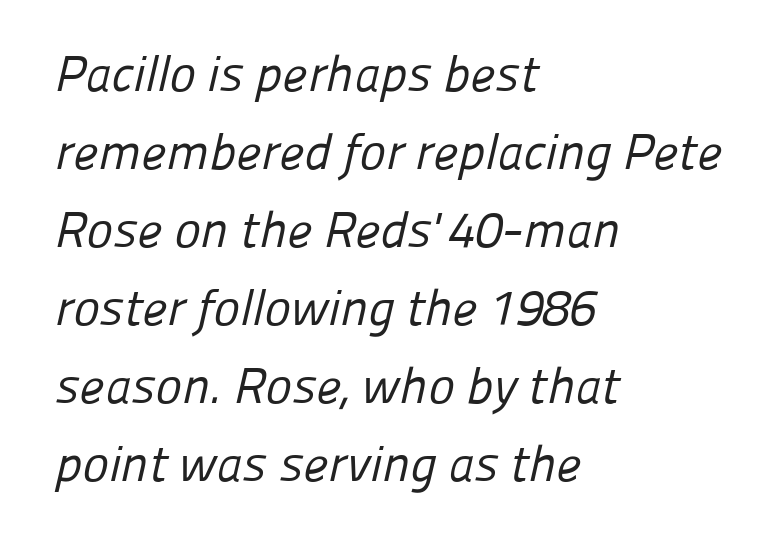
Q: Is the text bold? A: No.
Q: Is the typeface a serif or a sans-serif typeface? A: Sans-serif.
Q: Is the text underlined? A: No.
Q: How is the paragraph aligned? A: Left-aligned.
Q: Is the spacing between letters normal or unusually wide? A: Normal.
Q: Is the spacing between lines tight, normal or loose? A: Normal.
Q: Width (condensed, normal, or wide)? A: Normal.
Q: Stroke contrast? A: Low.
Q: x-height? A: Medium.
Q: Monospaced? A: No.
